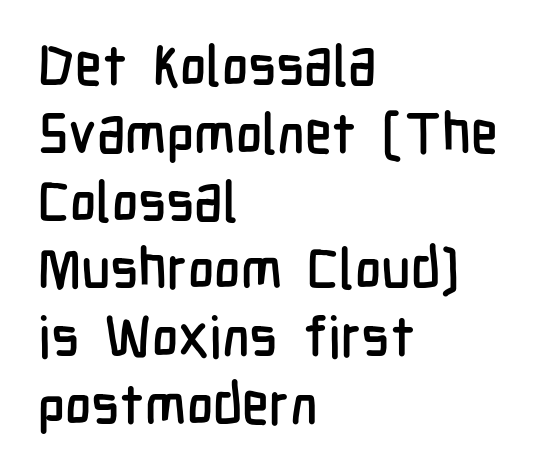
The image shows 56 px condensed sans-serif type, upright; set left-aligned, line spacing 1.21x, normal letter spacing, not underlined; low stroke contrast and a medium x-height.
